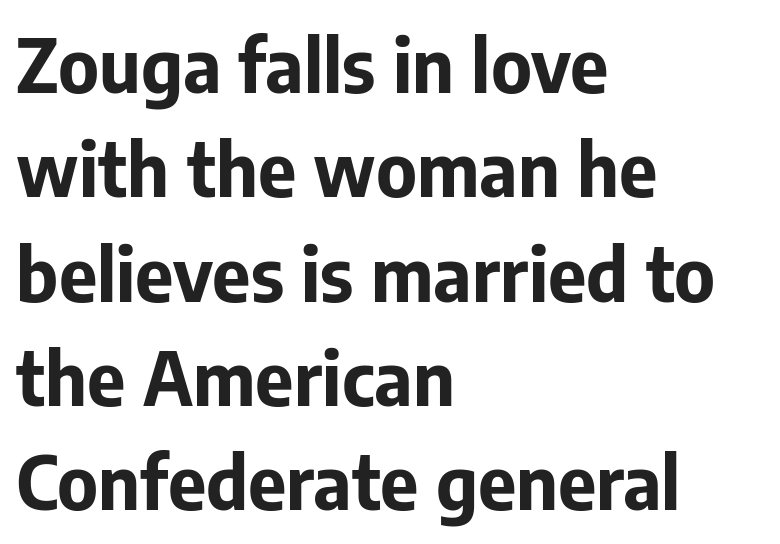
Letterform terminals end flat and unadorned throughout the passage. Each letter keeps its own natural width here, so spacing adapts to shape. Each row of text sits above clean, open space. The lettering holds an erect, upright posture throughout.
